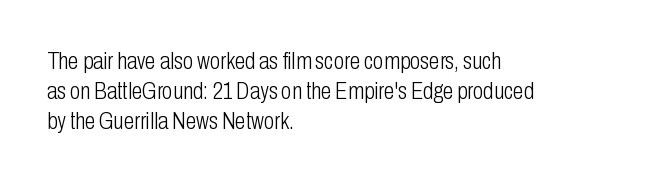
The image shows 24 px text type, upright; set left-aligned, line spacing 1.24x, normal letter spacing, not underlined.
